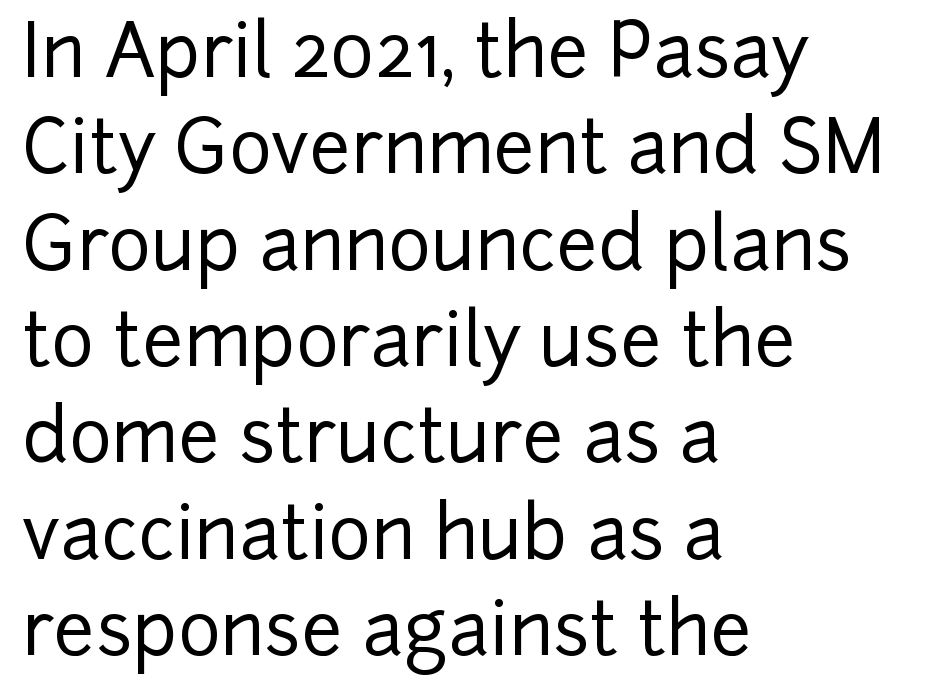
The image shows 73 px sans-serif type, upright; set left-aligned, normal line spacing (1.32x), normal letter spacing, not underlined; low stroke contrast and a medium x-height.
